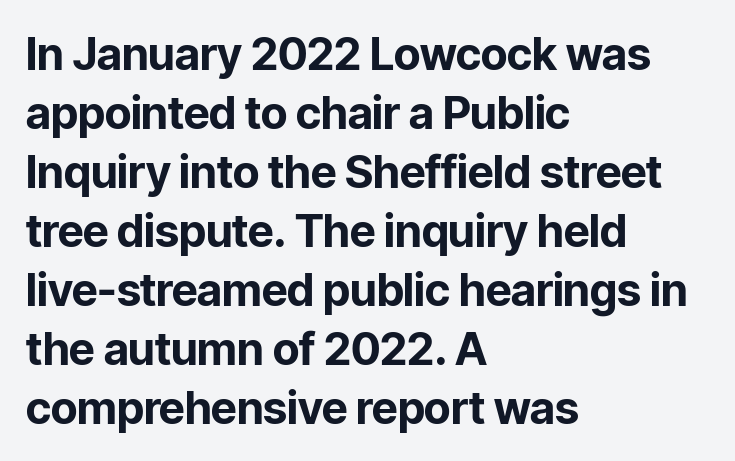
{"serif": "no", "italic": "no", "bold": "yes", "weight": "bold", "width": "normal", "stroke_contrast": "low", "x_height": "medium", "monospaced": "no", "underline": "no", "align": "left", "line_spacing": "normal", "line_spacing_ratio": 1.31, "letter_spacing": "normal", "letter_spacing_em": 0.0, "glyph_px": 45}
